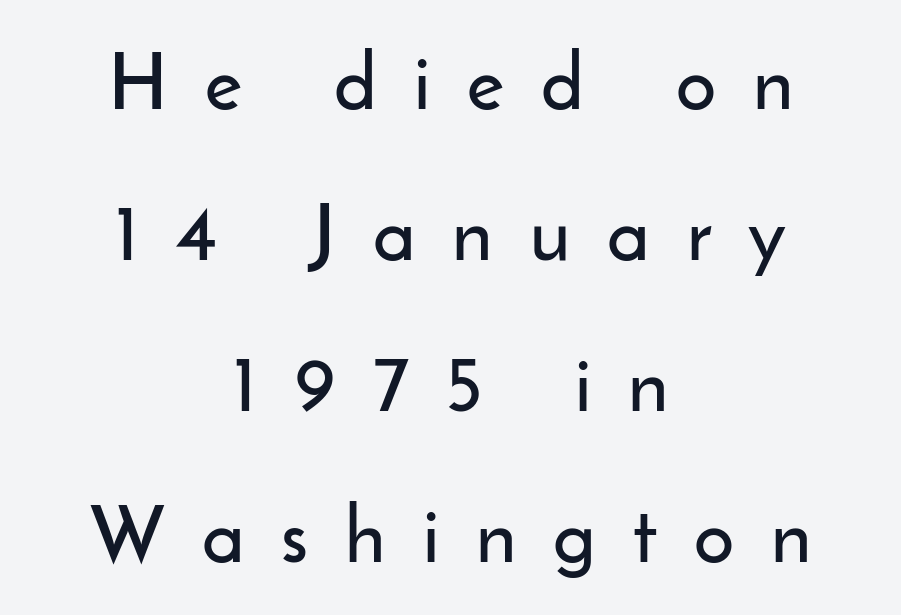
The paragraph shown floats in the horizontal middle. Bare-footed words on every line. The tracking reads as deliberately expanded to a designer's eye. Regarding leading, the lines here are spaced well apart.
